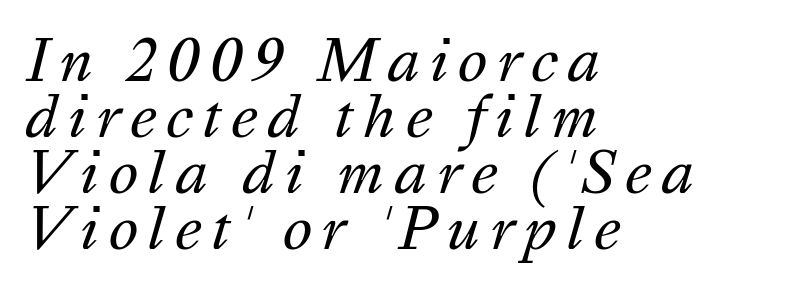
Q: Is the text bold? A: No.
Q: Is the text italic (slanted)? A: Yes, it leans right by about 16 degrees.
Q: Is the text underlined? A: No.
Q: How is the paragraph aligned? A: Left-aligned.
Q: Is the spacing between lines tight, normal or loose? A: Tight.
Q: Width (condensed, normal, or wide)? A: Normal.
Q: Stroke contrast? A: Medium.
Q: x-height? A: Medium.
Q: Monospaced? A: No.
